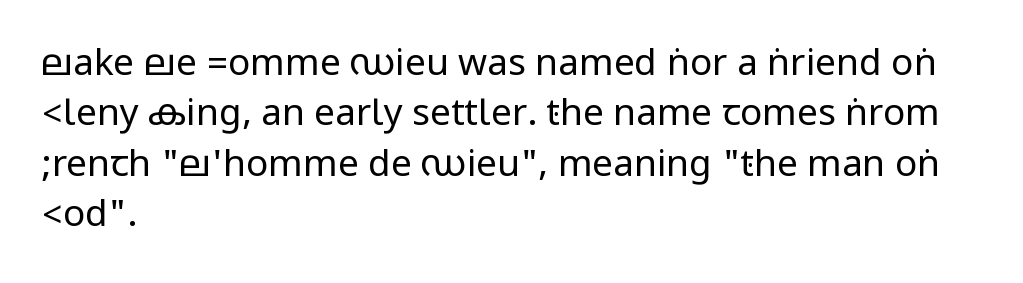
The image shows 37 px regular-weight, condensed sans-serif type, upright; set left-aligned, normal line spacing (1.36x), normal letter spacing, not underlined; low stroke contrast.
